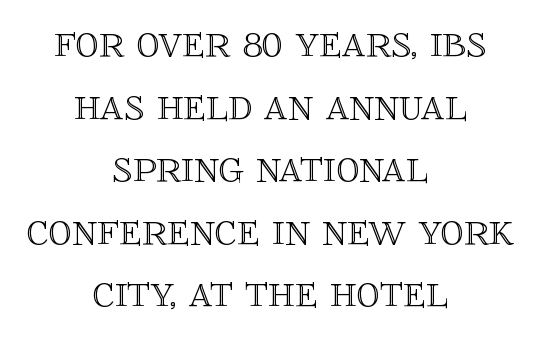
{"italic": "no", "width": "normal", "x_height": "large", "monospaced": "no", "underline": "no", "align": "center", "line_spacing": "normal", "line_spacing_ratio": 1.33, "letter_spacing": "normal", "letter_spacing_em": 0.0, "glyph_px": 47}
